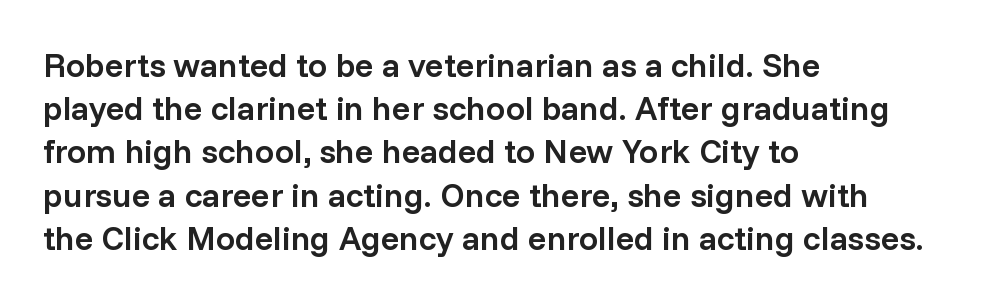
{"serif": "no", "italic": "no", "bold": "semi", "weight": "semibold", "width": "normal", "stroke_contrast": "low", "x_height": "medium", "monospaced": "no", "underline": "no", "align": "left", "line_spacing": "normal", "line_spacing_ratio": 1.27, "letter_spacing": "normal", "letter_spacing_em": 0.0, "glyph_px": 34}
